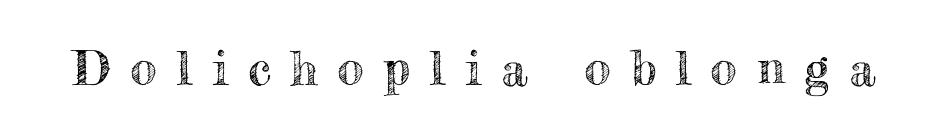
The image shows 47 px text type, upright; set unusually wide letter spacing (+0.43 em), not underlined; a small x-height.
